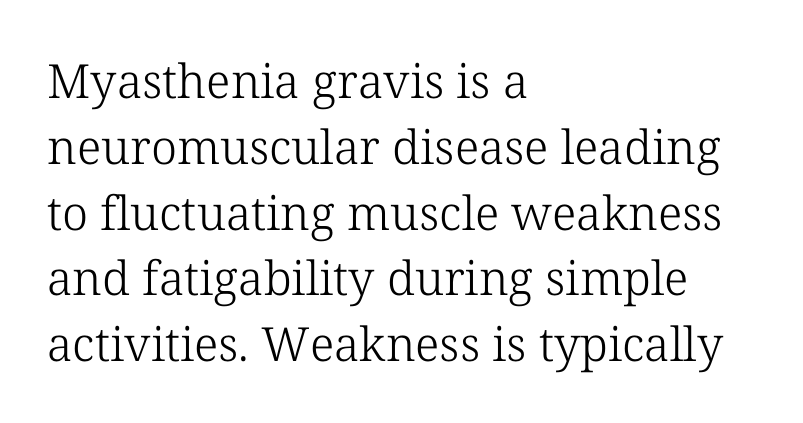
The image shows 47 px light serif type, upright; set left-aligned, normal line spacing (1.4x), normal letter spacing, not underlined; low stroke contrast and a medium x-height.
